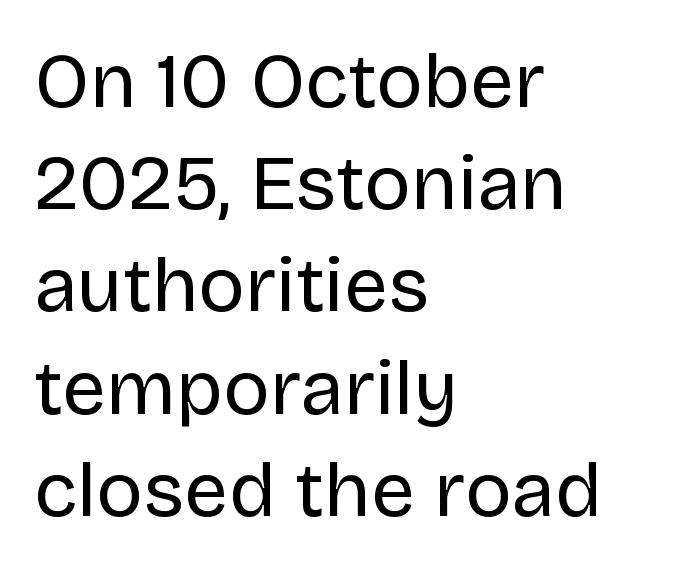
The image shows 78 px regular-weight sans-serif type, upright; set left-aligned, normal line spacing (1.31x), normal letter spacing, not underlined; low stroke contrast and a large x-height.
